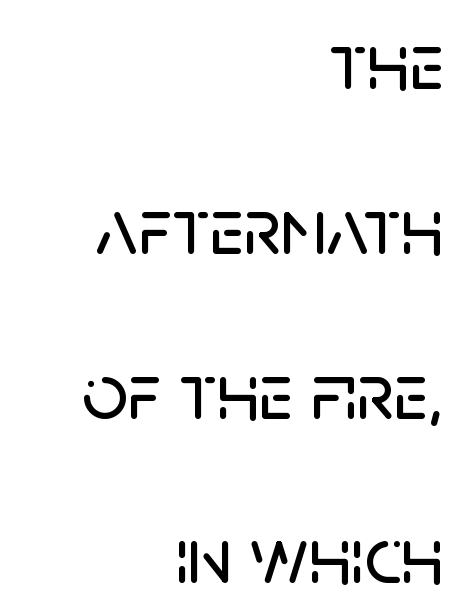
The image shows 80 px sans-serif type, upright; set right-aligned, loose line spacing (2.06x), normal letter spacing, not underlined; low stroke contrast and a large x-height.
